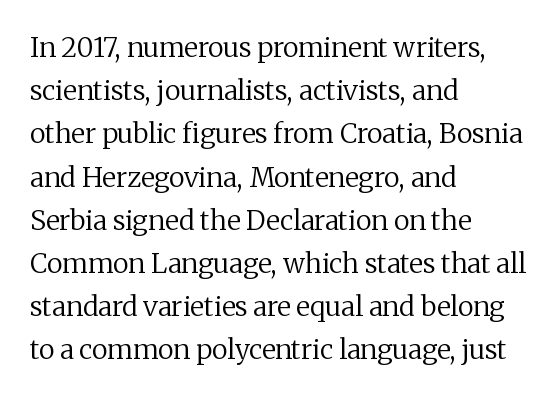
Posture: straight, roman, zero tilt. Notice how descenders clear the ascenders below comfortably — that's standard leading. Visually the block forms a straight wall on the left and a jagged coastline on the right. Descenders hang freely into open space. The type is set solid horizontally, with unmodified tracking. Heft: none added — not bold.
